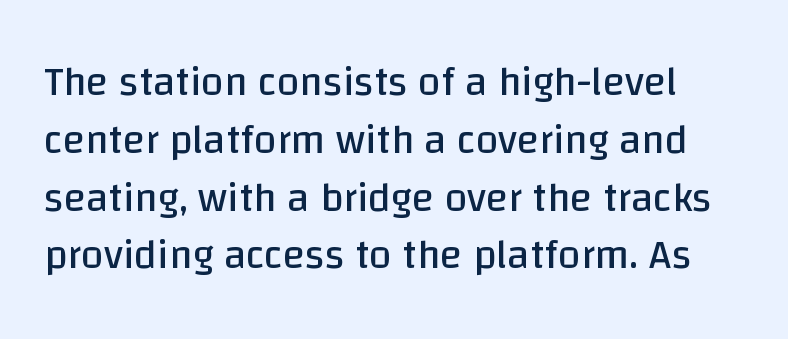
The image shows 41 px regular-weight sans-serif type, upright; set normal line spacing (1.41x), normal letter spacing, not underlined; low stroke contrast and a large x-height.
